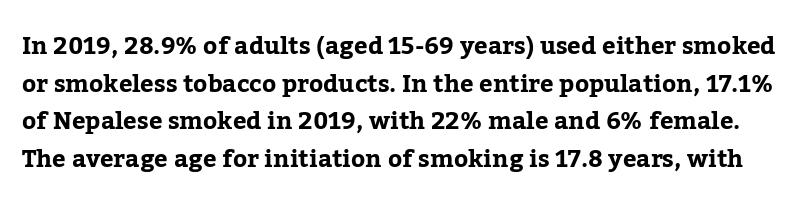
The image shows 24 px bold type, upright; set normal line spacing (1.57x), normal letter spacing, not underlined.
